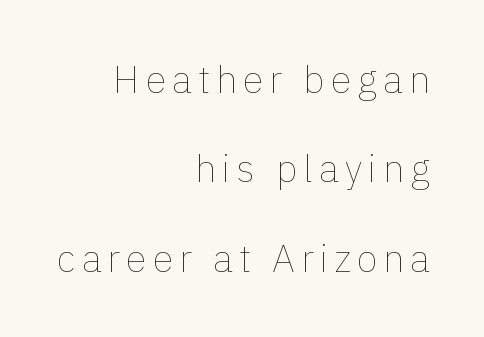
Q: Is the text bold? A: No.
Q: Is the text italic (slanted)? A: No, it is upright.
Q: Is the text underlined? A: No.
Q: How is the paragraph aligned? A: Right-aligned.
Q: Is the spacing between lines tight, normal or loose? A: Loose.
Q: Width (condensed, normal, or wide)? A: Normal.
Q: x-height? A: Medium.
Q: Monospaced? A: No.
